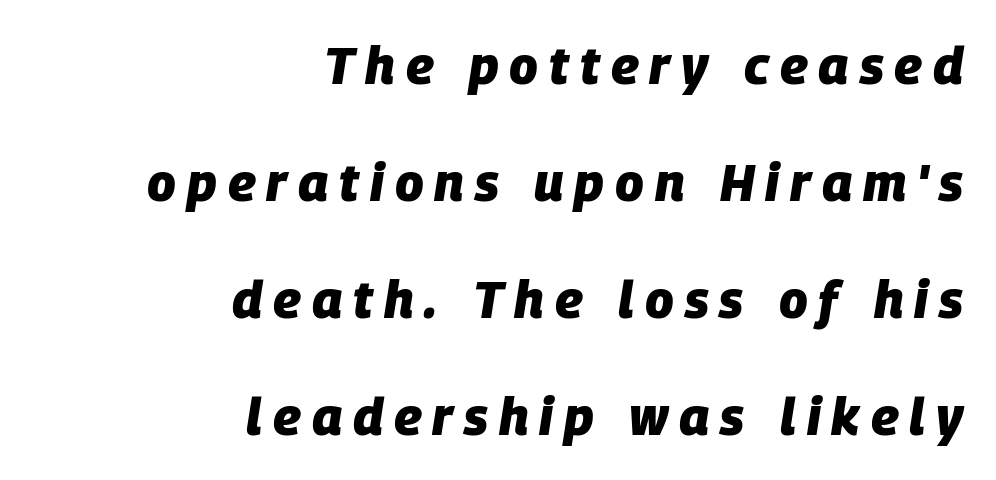
{"italic": "yes", "lean": "right", "slant_degrees": 9, "bold": "yes", "weight": "heavy", "width": "normal", "stroke_contrast": "low", "x_height": "large", "monospaced": "no", "underline": "no", "align": "right", "line_spacing": "loose", "line_spacing_ratio": 2.25, "letter_spacing": "wide", "letter_spacing_em": 0.21, "glyph_px": 52}
